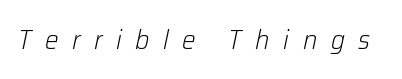
The image shows 27 px text type, italic (leaning right); set unusually wide letter spacing (+0.5 em), not underlined.
